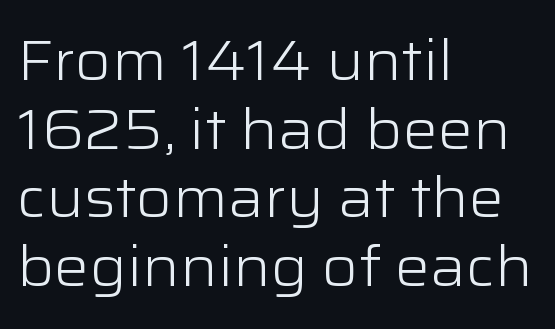
Is the letter spacing exaggerated? No — it looks like the ordinary default. The type family on display is of the sans-serif kind. Visually the block forms a straight wall on the left and a jagged coastline on the right. The area under the type is left untouched. On a weight scale, this lands at 450 or below. Does the leading feel generous? No, just average.
